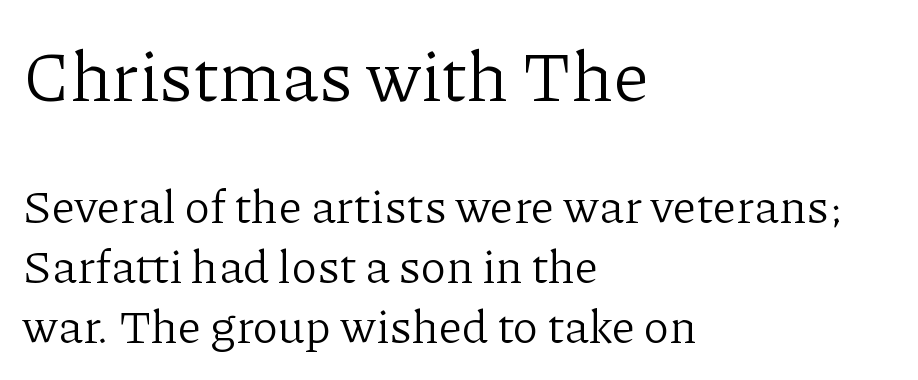
The image shows 71 px light serif type, upright; set left-aligned, normal line spacing (1.28x), normal letter spacing, not underlined; the first (top) block is 1.51x larger; low stroke contrast and a medium x-height.
